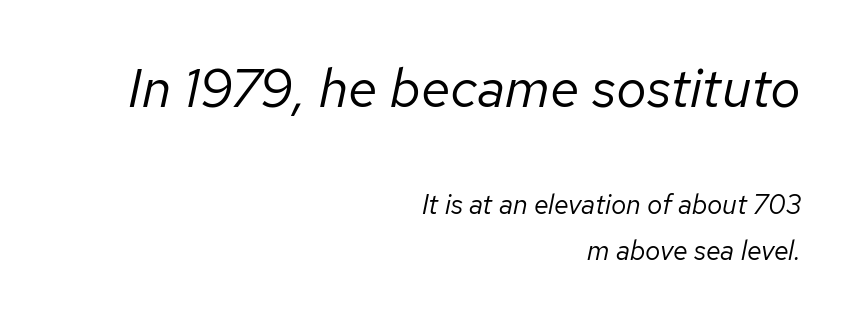
Q: Is the text bold? A: No.
Q: Is the text italic (slanted)? A: Yes, it leans right by about 12 degrees.
Q: Is the text underlined? A: No.
Q: How is the paragraph aligned? A: Right-aligned.
Q: Is the spacing between letters normal or unusually wide? A: Normal.
Q: Is the spacing between lines tight, normal or loose? A: Normal.
Q: Which block of text is set in a larger size, the first (top) or the second (bottom)? A: The first (top) one.
Q: Width (condensed, normal, or wide)? A: Normal.
Q: Stroke contrast? A: Low.
Q: x-height? A: Medium.
Q: Monospaced? A: No.
